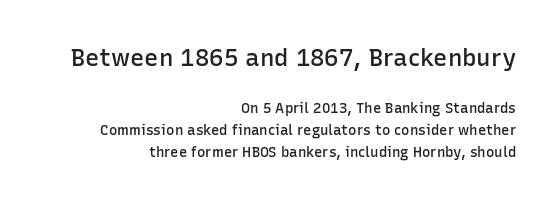
The image shows 24 px text type, upright; set right-aligned, normal line spacing (1.55x), normal letter spacing, not underlined; the first (top) block is 1.71x larger.
